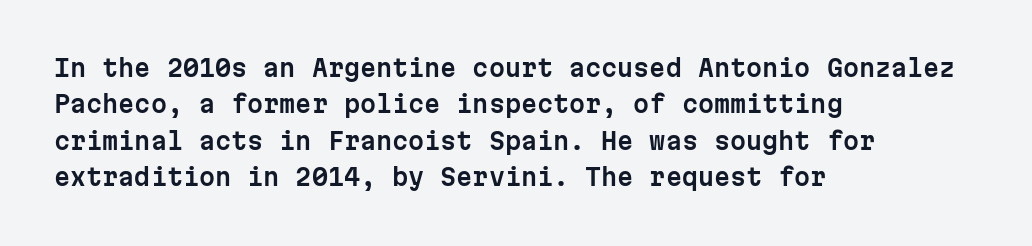
Style check: upright. Honestly, the letter spacing is just normal — you wouldn't notice it. Short and long lines alike share a common starting point at left. Any mark beneath the type? The region is blank. Interline gaps are of average width in this sample.
